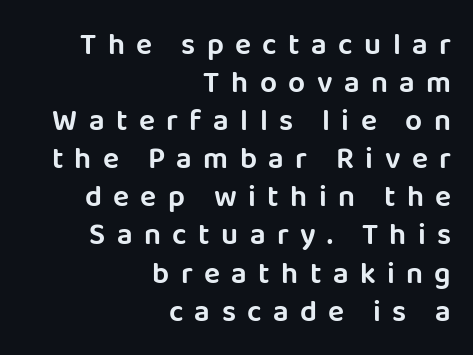
The area under the type is left untouched. The letters advance in unequal steps, a hallmark of proportional type. These lines are composed in type without serifs. Casual observation: everything's shoved over to the right.
